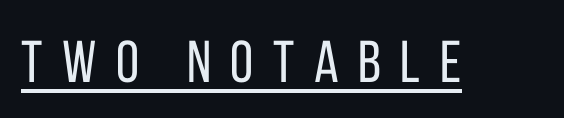
The image shows 59 px regular-weight, condensed sans-serif type, upright; set unusually wide letter spacing (+0.33 em), underlined; low stroke contrast and a large x-height.
